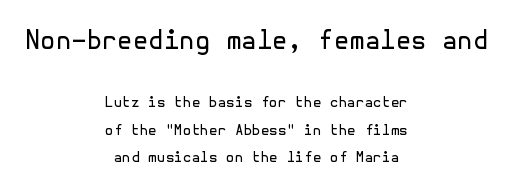
The image shows 25 px text type, upright; set centered, loose line spacing (1.97x), normal letter spacing, not underlined; the first (top) block is 1.79x larger.
